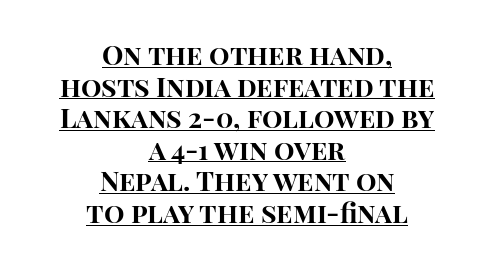
The typesetter chose a symmetrical, centered arrangement here. A continuous stroke trails under the words, as in a hyperlink. Unlike italic type, these characters show no tilt at all. Nobody touched the tracking dial on this one. Emphasis by weight is at full strength: bold.
